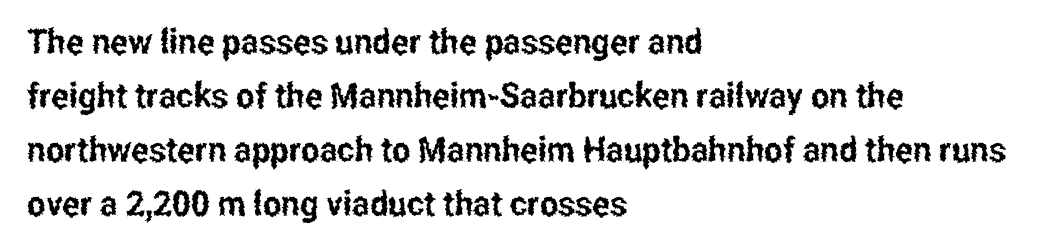
{"serif": "no", "italic": "no", "width": "condensed", "stroke_contrast": "low", "x_height": "medium", "monospaced": "no", "underline": "no", "align": "left", "line_spacing": "normal", "line_spacing_ratio": 1.54, "letter_spacing": "normal", "letter_spacing_em": 0.0, "glyph_px": 35}
